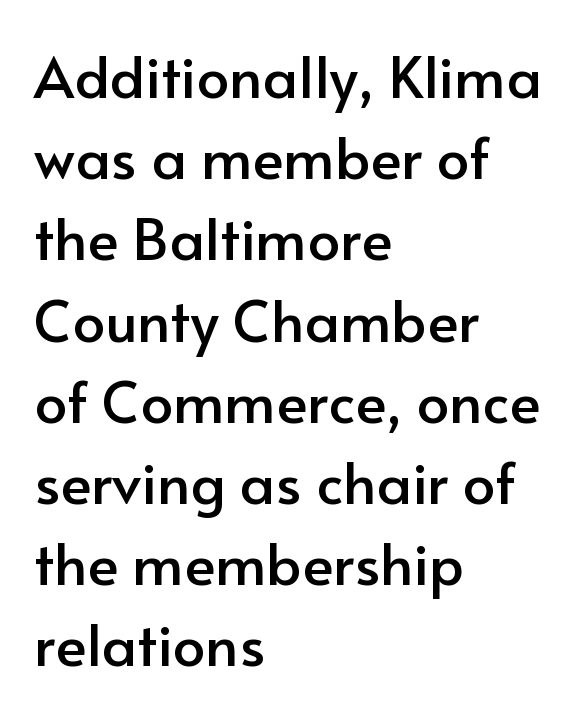
Q: Is the text italic (slanted)? A: No, it is upright.
Q: Is the typeface a serif or a sans-serif typeface? A: Sans-serif.
Q: Is the text underlined? A: No.
Q: How is the paragraph aligned? A: Left-aligned.
Q: Is the spacing between letters normal or unusually wide? A: Normal.
Q: Is the spacing between lines tight, normal or loose? A: Normal.
Q: Width (condensed, normal, or wide)? A: Normal.
Q: Stroke contrast? A: Low.
Q: x-height? A: Small.
Q: Monospaced? A: No.
